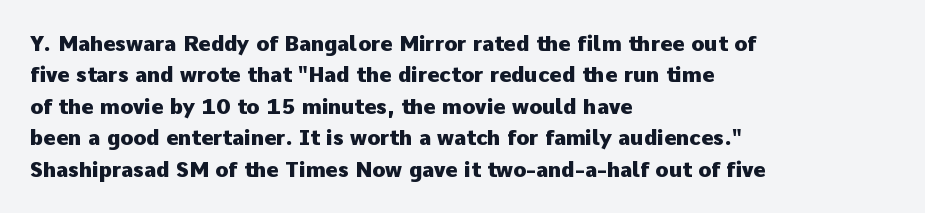
Set as a true bold cut, around the 700 mark. You can tell it's not italic because the verticals are truly vertical. Horizontally, the lines are justified to the leading edge only. Evenly set lines give the paragraph a standard silhouette. Just letters on the line, the space beneath them empty. Compared with typical body copy, the letter spacing here is the same.
